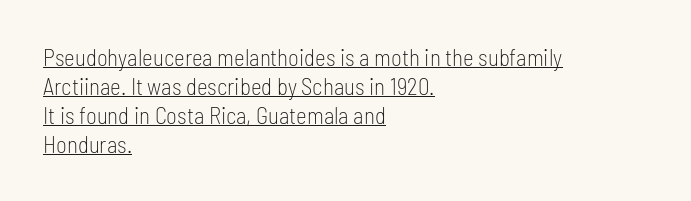
Q: Is the text bold? A: No.
Q: Is the text italic (slanted)? A: No, it is upright.
Q: Is the text underlined? A: Yes.
Q: How is the paragraph aligned? A: Left-aligned.
Q: Is the spacing between letters normal or unusually wide? A: Normal.
Q: Is the spacing between lines tight, normal or loose? A: Normal.
